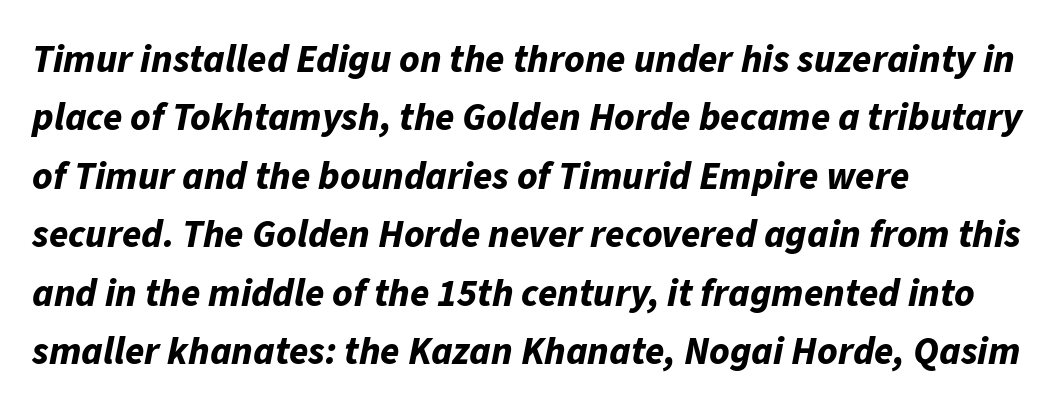
The image shows 39 px bold type, italic (leaning right); set left-aligned, normal line spacing (1.5x), normal letter spacing, not underlined; low stroke contrast and a medium x-height.
